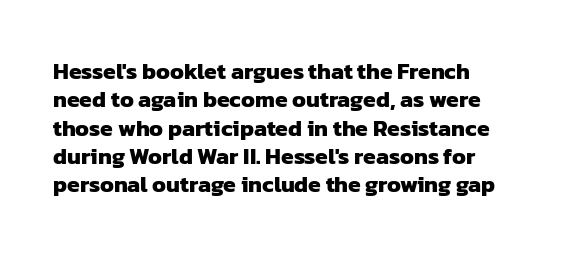
Underlining? Definitely not there. Default kerning and tracking; the words read as compact shapes. The characters look thick and weighty, a clear bold.
